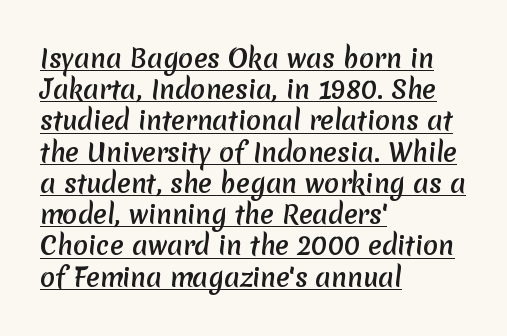
{"bold": "yes", "underline": "yes", "align": "left", "line_spacing": "normal", "line_spacing_ratio": 1.25, "letter_spacing": "normal", "letter_spacing_em": 0.0, "glyph_px": 25}
